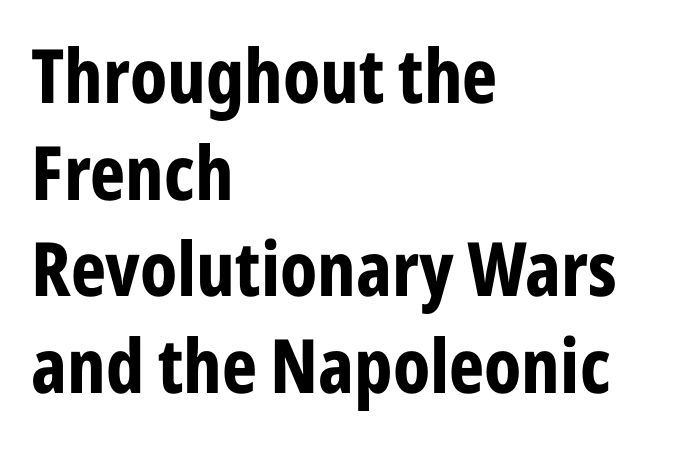
{"serif": "no", "italic": "no", "bold": "yes", "weight": "bold", "width": "condensed", "stroke_contrast": "low", "x_height": "medium", "monospaced": "no", "underline": "no", "align": "left", "line_spacing": "normal", "line_spacing_ratio": 1.29, "letter_spacing": "normal", "letter_spacing_em": 0.0, "glyph_px": 75}
